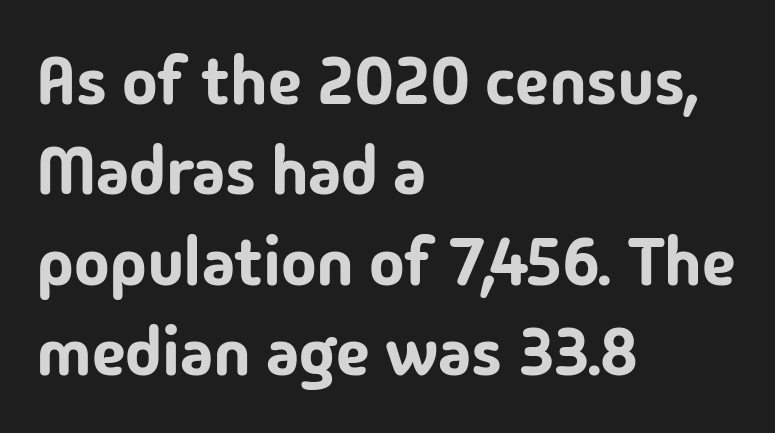
Q: Is the text italic (slanted)? A: No, it is upright.
Q: Is the typeface a serif or a sans-serif typeface? A: Sans-serif.
Q: Is the text underlined? A: No.
Q: How is the paragraph aligned? A: Left-aligned.
Q: Is the spacing between letters normal or unusually wide? A: Normal.
Q: Is the spacing between lines tight, normal or loose? A: Normal.
Q: Width (condensed, normal, or wide)? A: Normal.
Q: Stroke contrast? A: Low.
Q: x-height? A: Medium.
Q: Monospaced? A: No.
